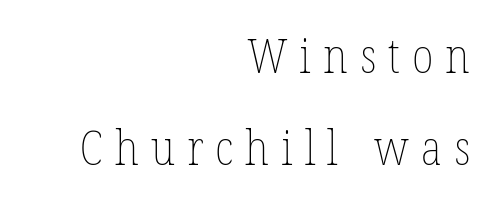
{"bold": "no", "weight": "thin", "width": "condensed", "stroke_contrast": "low", "x_height": "medium", "monospaced": "no", "underline": "no", "align": "right", "line_spacing": "loose", "line_spacing_ratio": 1.92, "letter_spacing": "wide", "letter_spacing_em": 0.25, "glyph_px": 48}
